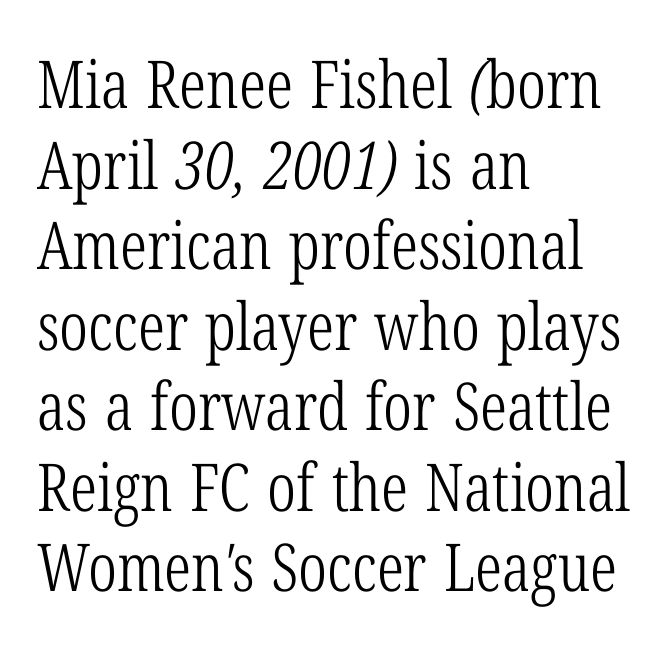
{"serif": "yes", "bold": "no", "weight": "light", "width": "condensed", "stroke_contrast": "low", "x_height": "medium", "monospaced": "no", "underline": "no", "align": "left", "line_spacing_ratio": 1.22, "letter_spacing": "normal", "letter_spacing_em": 0.0, "glyph_px": 66}
